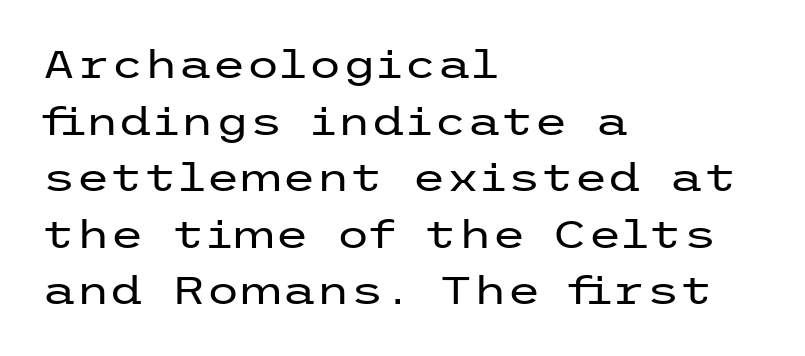
{"serif": "no", "italic": "no", "bold": "no", "weight": "regular", "width": "wide", "stroke_contrast": "low", "x_height": "medium", "underline": "no", "align": "left", "line_spacing": "normal", "line_spacing_ratio": 1.45, "letter_spacing": "normal", "letter_spacing_em": 0.0, "glyph_px": 39}
